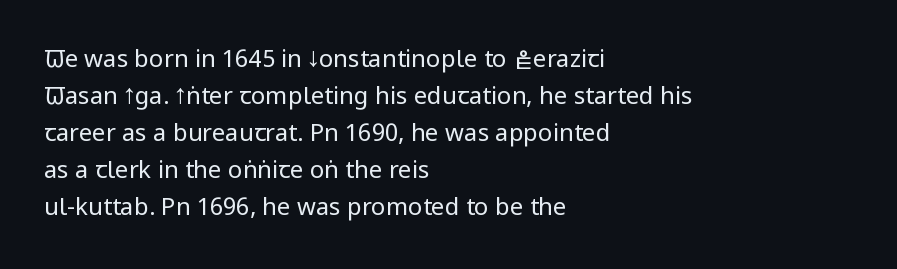
Vertical strokes here are truly vertical. Every row of glyphs begins at an identical x-position on the left. Between one letter and the next there's only the usual sliver of space. Only glyphs here, with clear space below each row.
